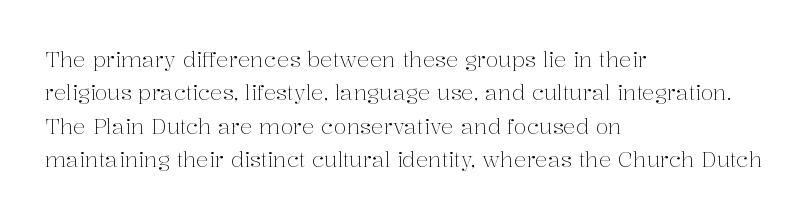
The image shows 21 px text type, upright; set left-aligned, normal line spacing (1.59x), normal letter spacing, not underlined.
